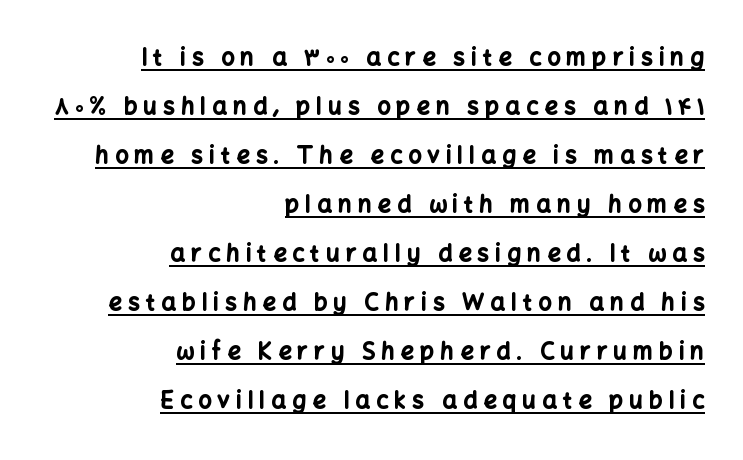
Caption: expanded tracking, letters set apart. Tall strokes in this sample are plumb rather than angled. The words here are underlined. Students, this is bold: see how much ink each stroke carries. If you measured baseline to baseline, you'd find a long distance.
